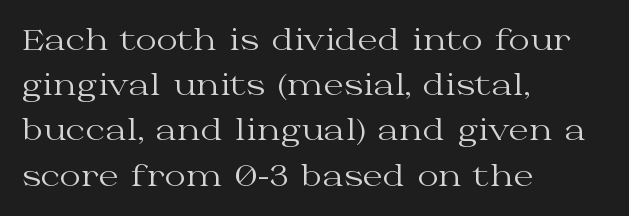
{"serif": "yes", "italic": "no", "bold": "no", "weight": "regular", "width": "wide", "stroke_contrast": "medium", "x_height": "medium", "monospaced": "no", "underline": "no", "align": "left", "line_spacing": "normal", "line_spacing_ratio": 1.56, "letter_spacing": "normal", "letter_spacing_em": 0.0, "glyph_px": 29}
